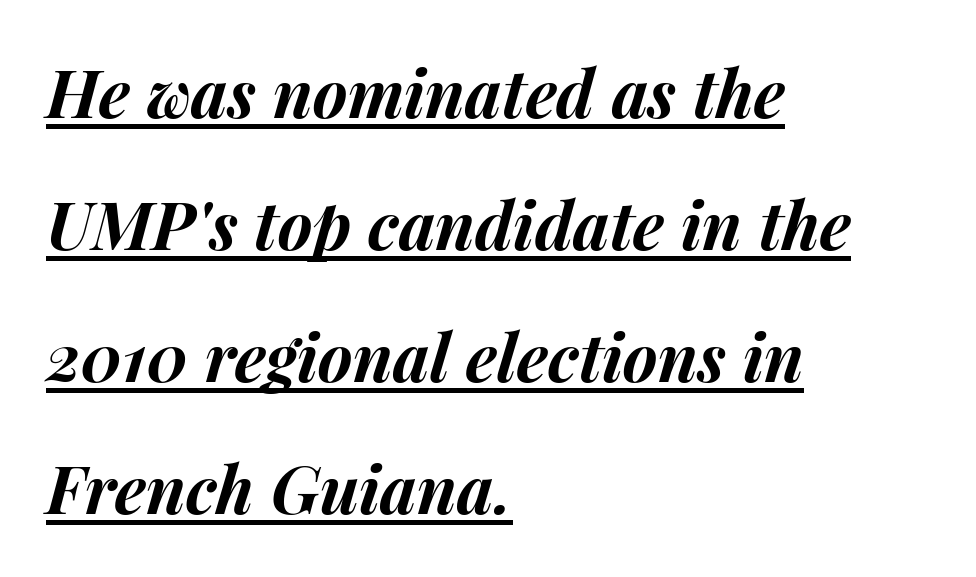
Q: Is the text bold? A: Yes.
Q: Is the text italic (slanted)? A: Yes, it leans right by about 15 degrees.
Q: Is the text underlined? A: Yes.
Q: How is the paragraph aligned? A: Left-aligned.
Q: Is the spacing between letters normal or unusually wide? A: Normal.
Q: Is the spacing between lines tight, normal or loose? A: Loose.
Q: Width (condensed, normal, or wide)? A: Normal.
Q: Stroke contrast? A: Medium.
Q: x-height? A: Medium.
Q: Monospaced? A: No.
